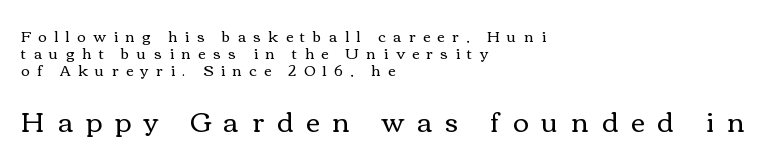
Heaviness? Minimal to ordinary, like unemphasized prose. Type size steps up from the first block to the second. Lines of text with bare space underneath. These lines have a slow, spaced-out rhythm from letter to letter. Posture: straight, roman, zero tilt.
